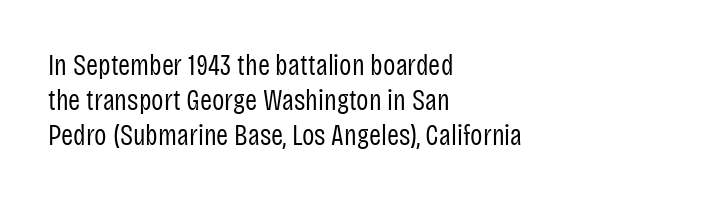
Q: Is the text bold? A: No.
Q: Is the text italic (slanted)? A: No, it is upright.
Q: Is the typeface a serif or a sans-serif typeface? A: Sans-serif.
Q: Is the text underlined? A: No.
Q: How is the paragraph aligned? A: Left-aligned.
Q: Is the spacing between letters normal or unusually wide? A: Normal.
Q: Width (condensed, normal, or wide)? A: Condensed.
Q: Stroke contrast? A: Low.
Q: x-height? A: Large.
Q: Monospaced? A: No.
